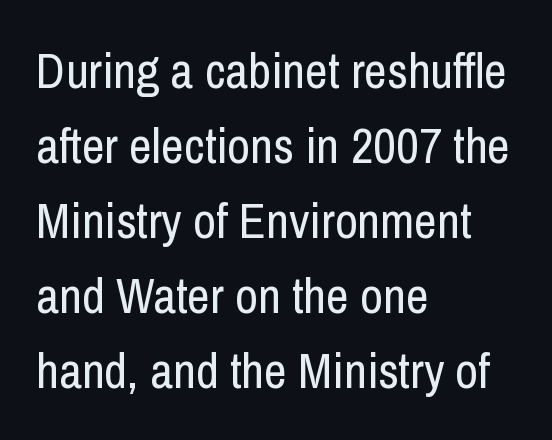
{"serif": "no", "italic": "no", "bold": "no", "weight": "regular", "width": "condensed", "stroke_contrast": "low", "x_height": "medium", "monospaced": "no", "underline": "no", "align": "left", "line_spacing": "normal", "line_spacing_ratio": 1.5, "letter_spacing": "normal", "letter_spacing_em": 0.0, "glyph_px": 50}
